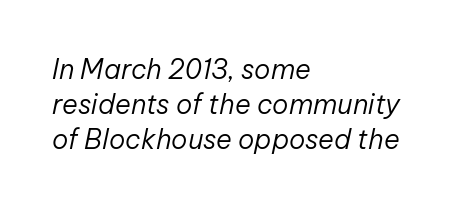
Q: Is the text bold? A: No.
Q: Is the text italic (slanted)? A: Yes, it leans right by about 12 degrees.
Q: Is the text underlined? A: No.
Q: How is the paragraph aligned? A: Left-aligned.
Q: Is the spacing between letters normal or unusually wide? A: Normal.
Q: Is the spacing between lines tight, normal or loose? A: Normal.
